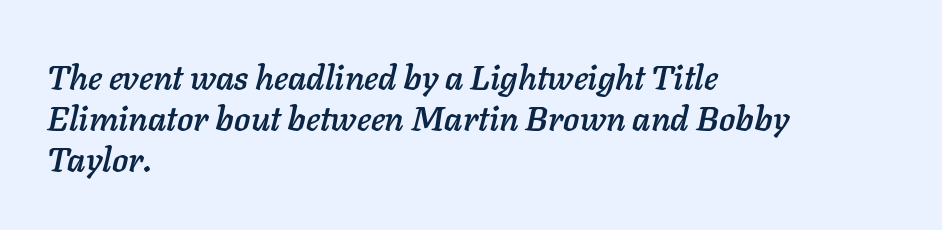
{"italic": "yes", "lean": "right", "slant_degrees": 11, "width": "normal", "stroke_contrast": "low", "x_height": "medium", "monospaced": "no", "underline": "no", "align": "left", "line_spacing_ratio": 1.2, "letter_spacing": "normal", "letter_spacing_em": 0.0, "glyph_px": 34}
